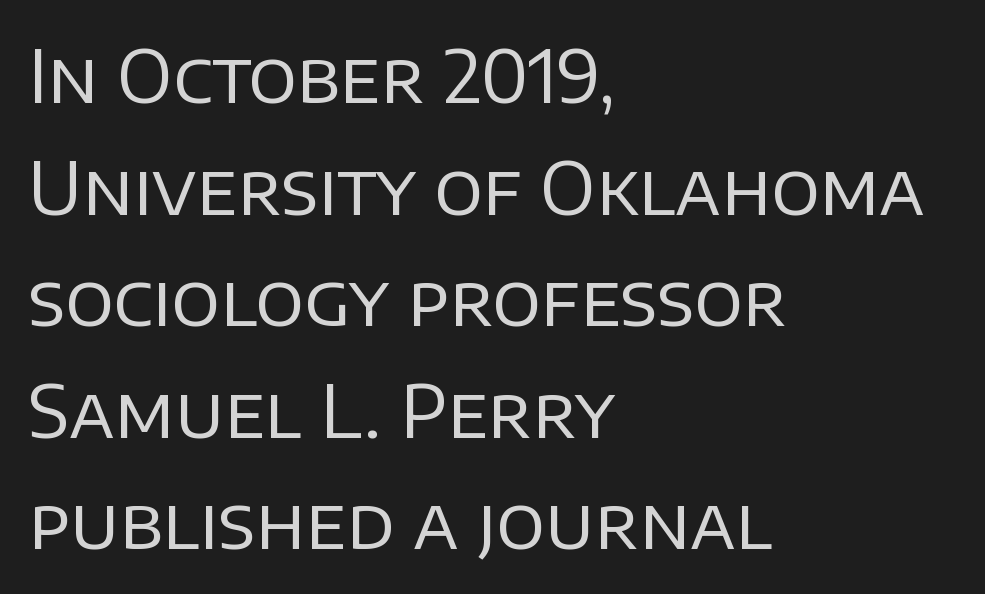
The image shows 72 px regular-weight sans-serif type, upright; set left-aligned, normal line spacing (1.55x), normal letter spacing, not underlined; low stroke contrast and a large x-height.
